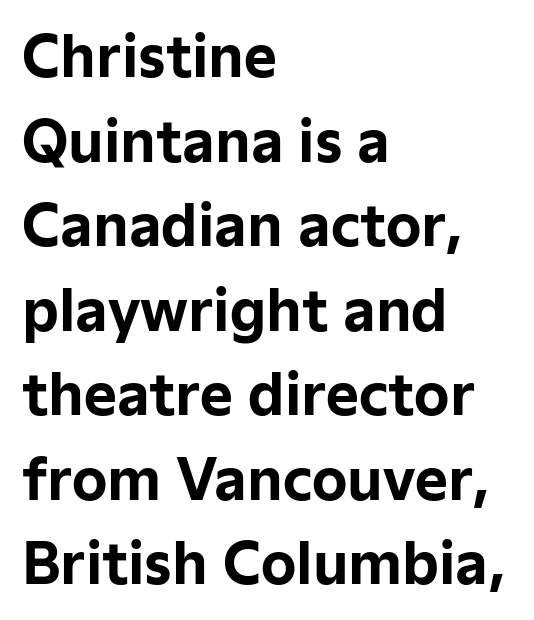
Line starts are locked; line ends wander. A typesetter would call this proportional, since set widths differ per character. Typographic density is high because the face is bold. The rendering uses a moderate line-height, typical for paragraphs. Is there any slant? The stems are plumb.
